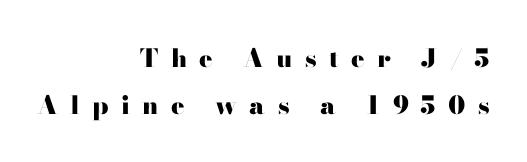
The image shows 25 px bold type, upright; set right-aligned, line spacing 1.87x, unusually wide letter spacing (+0.49 em), not underlined.
